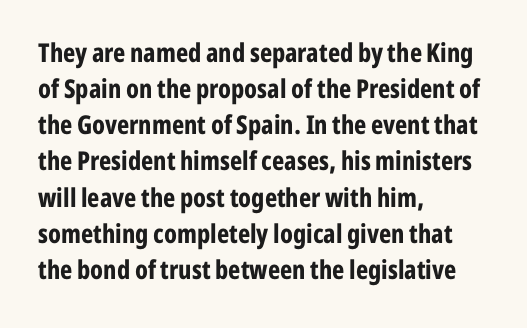
Clear beneath every line of the passage. The typography opts for an upright posture over an oblique one. Evenly set lines give the paragraph a standard silhouette. Standard letterfit; no display-style spreading of the glyphs. The compositor pushed each line to the left boundary.
